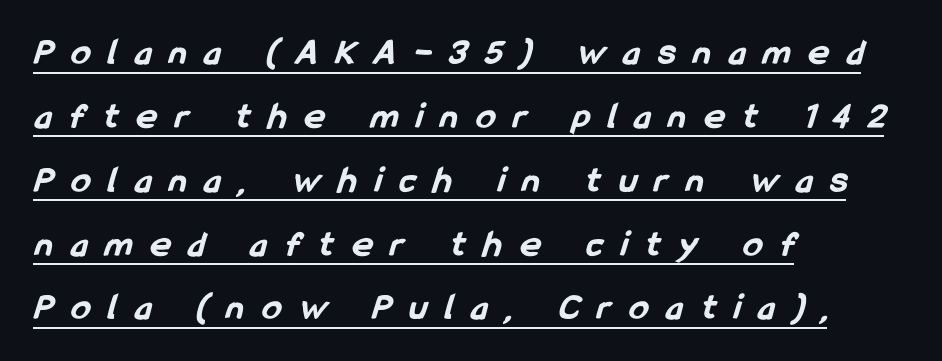
The image shows 38 px bold, condensed sans-serif type; set left-aligned, normal line spacing (1.68x), unusually wide letter spacing (+0.49 em), underlined; low stroke contrast and a medium x-height.
